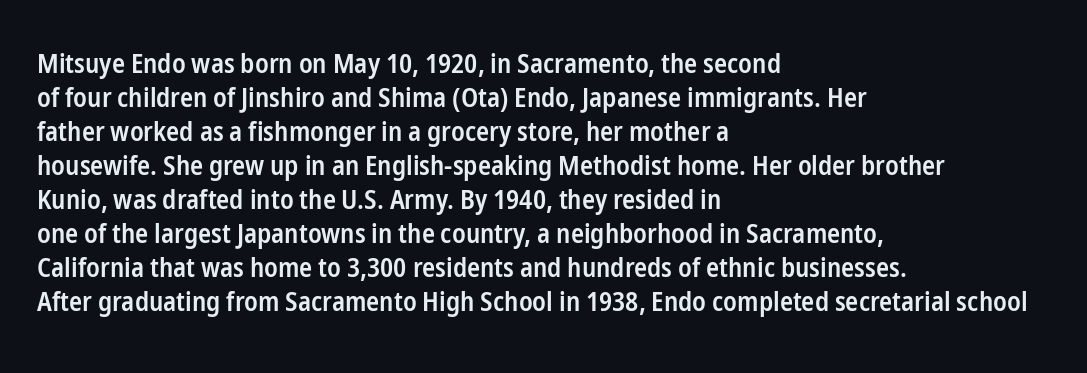
{"italic": "no", "bold": "semi", "underline": "no", "align": "left", "line_spacing": "normal", "line_spacing_ratio": 1.26, "letter_spacing": "normal", "letter_spacing_em": 0.0, "glyph_px": 27}
